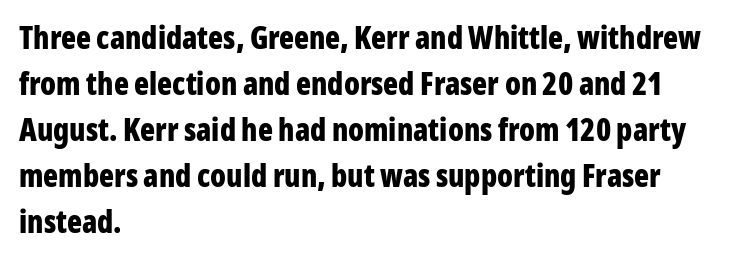
The image shows 31 px bold, condensed sans-serif type, upright; set left-aligned, normal line spacing (1.48x), normal letter spacing, not underlined; low stroke contrast and a medium x-height.
